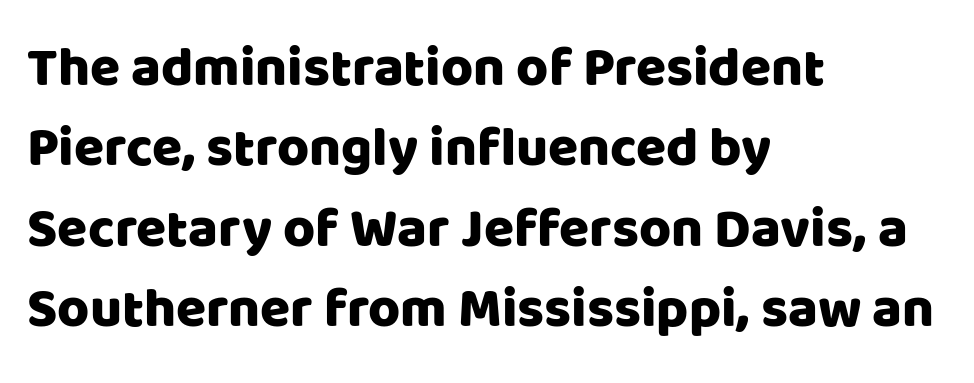
{"serif": "no", "italic": "no", "width": "normal", "stroke_contrast": "low", "x_height": "large", "monospaced": "no", "underline": "no", "align": "left", "line_spacing": "normal", "line_spacing_ratio": 1.46, "letter_spacing": "normal", "letter_spacing_em": 0.0, "glyph_px": 55}
